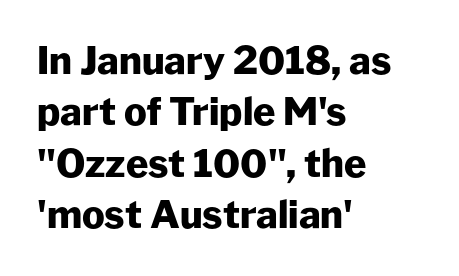
Q: Is the text bold? A: Yes.
Q: Is the text italic (slanted)? A: No, it is upright.
Q: Is the typeface a serif or a sans-serif typeface? A: Sans-serif.
Q: Is the text underlined? A: No.
Q: How is the paragraph aligned? A: Left-aligned.
Q: Is the spacing between letters normal or unusually wide? A: Normal.
Q: Is the spacing between lines tight, normal or loose? A: Normal.
Q: Width (condensed, normal, or wide)? A: Normal.
Q: Stroke contrast? A: Low.
Q: x-height? A: Medium.
Q: Monospaced? A: No.
